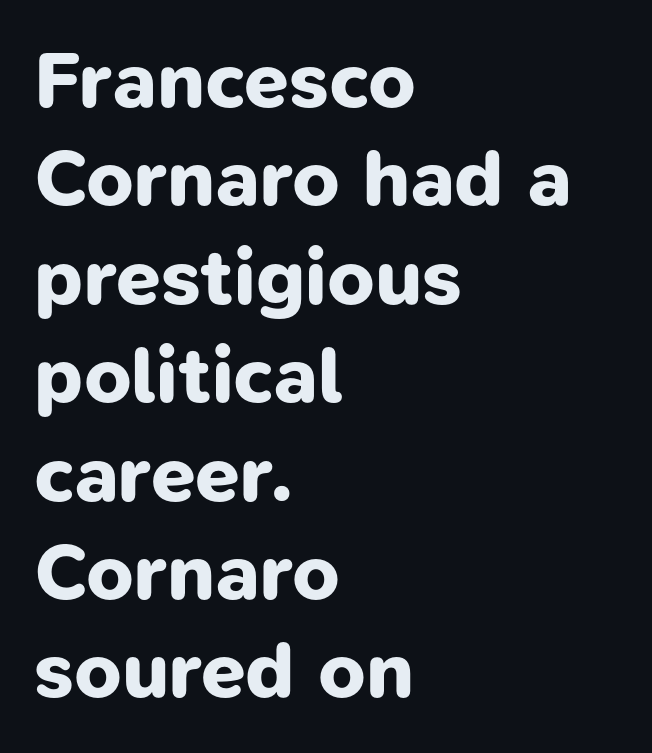
The image shows 80 px bold sans-serif type; set left-aligned, line spacing 1.23x, normal letter spacing, not underlined; low stroke contrast and a medium x-height.
